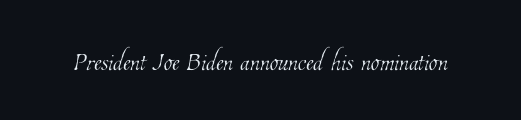
{"bold": "no", "weight": "thin", "width": "condensed", "stroke_contrast": "low", "x_height": "medium", "monospaced": "no", "underline": "no", "letter_spacing": "normal", "letter_spacing_em": 0.0, "glyph_px": 35}
